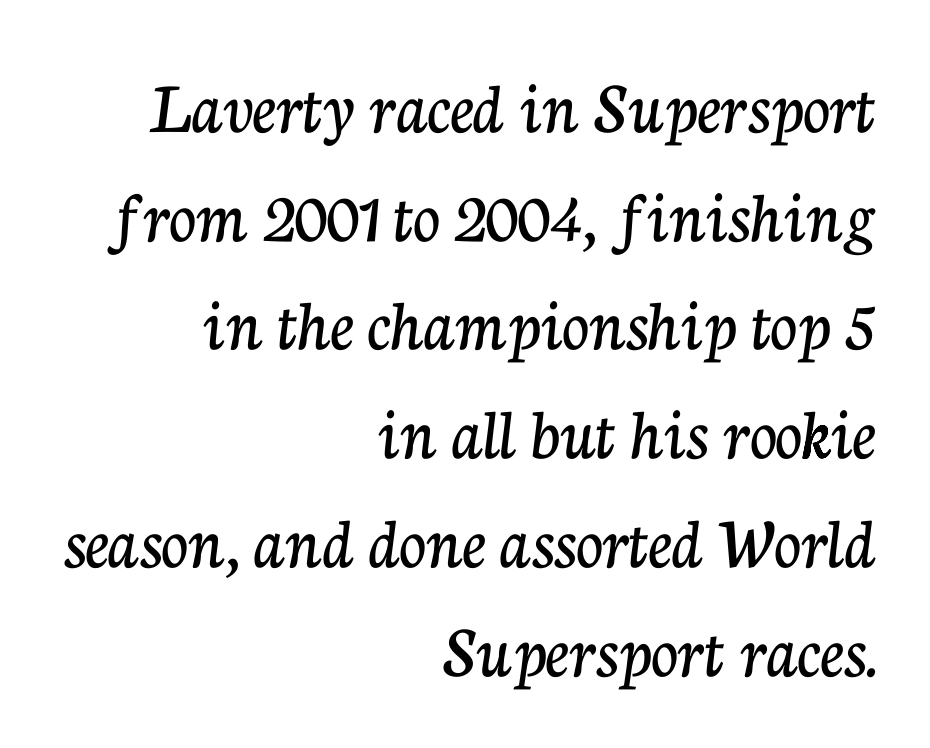
Note: serifs present on the glyphs. Varying glyph widths throughout — classic text-font behaviour. Honestly, there is no underline to notice here at all. Between one letter and the next there's only the usual sliver of space.
